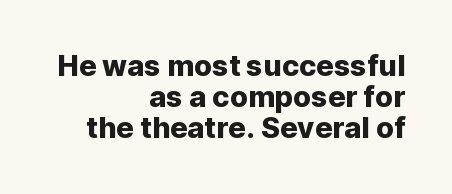
Q: Is the text italic (slanted)? A: No, it is upright.
Q: Is the typeface a serif or a sans-serif typeface? A: Sans-serif.
Q: Is the text underlined? A: No.
Q: How is the paragraph aligned? A: Right-aligned.
Q: Is the spacing between letters normal or unusually wide? A: Normal.
Q: Is the spacing between lines tight, normal or loose? A: Tight.
Q: Width (condensed, normal, or wide)? A: Normal.
Q: Stroke contrast? A: Low.
Q: x-height? A: Medium.
Q: Monospaced? A: No.
